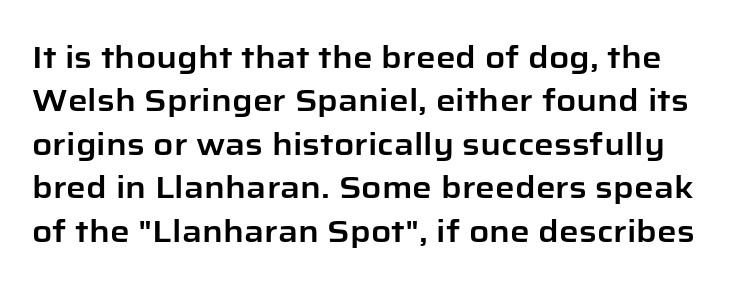
The image shows 31 px sans-serif type, upright; set normal line spacing (1.4x), normal letter spacing, not underlined; low stroke contrast and a medium x-height.
